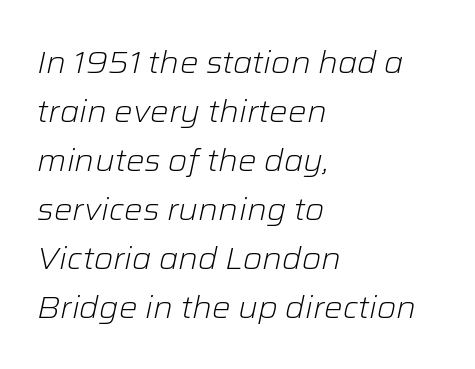
{"italic": "yes", "lean": "right", "slant_degrees": 12, "bold": "no", "weight": "light", "width": "normal", "stroke_contrast": "low", "x_height": "medium", "monospaced": "no", "underline": "no", "align": "left", "line_spacing": "normal", "line_spacing_ratio": 1.58, "letter_spacing": "normal", "letter_spacing_em": 0.0, "glyph_px": 31}
